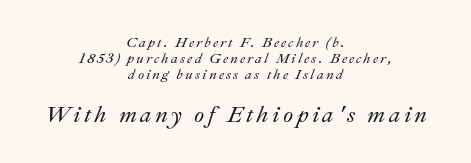
Caption: multi-line text, centered on the measure. Caption: upper text group reduced, lower text group enlarged. Underlining? Definitely not there. The specimen reads as italic at a glance.
